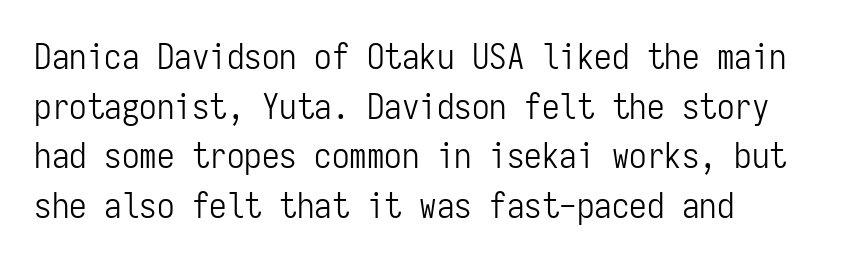
The image shows 35 px light, condensed sans-serif type, upright, monospaced; set normal line spacing (1.42x), normal letter spacing, not underlined; low stroke contrast and a medium x-height.
